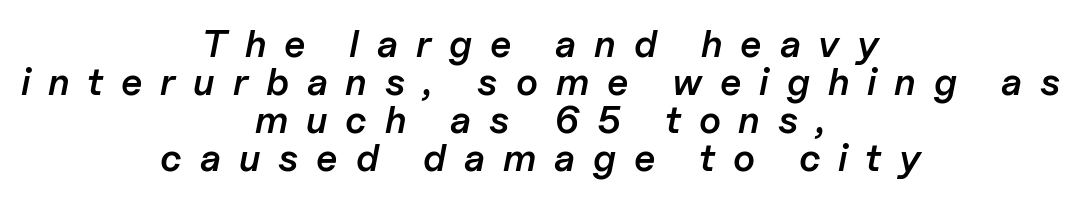
{"italic": "yes", "lean": "right", "slant_degrees": 11, "bold": "semi", "weight": "semibold", "width": "normal", "stroke_contrast": "low", "x_height": "medium", "monospaced": "no", "underline": "no", "align": "center", "line_spacing": "tight", "line_spacing_ratio": 1.0, "letter_spacing": "wide", "letter_spacing_em": 0.47, "glyph_px": 38}
